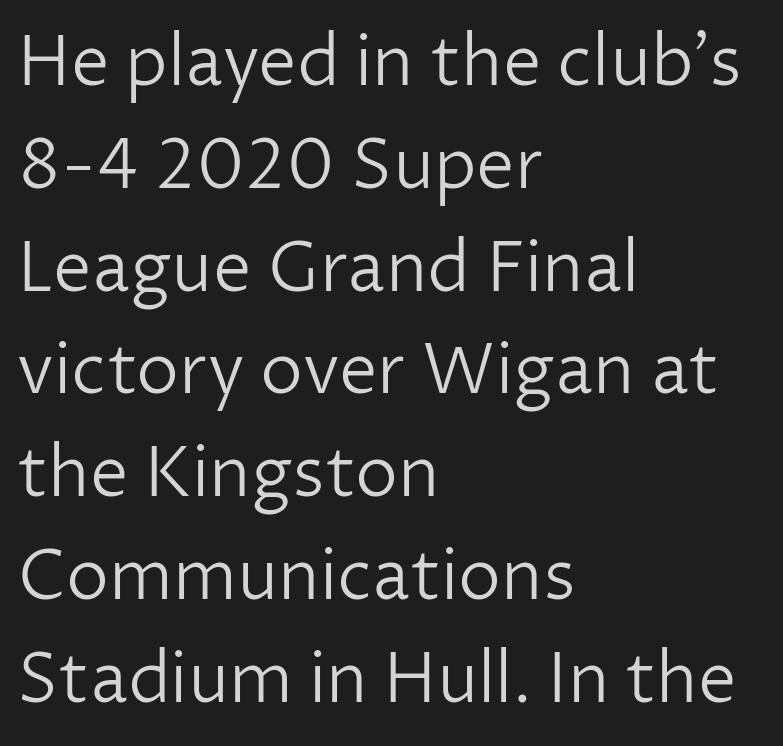
The image shows 69 px light sans-serif type, upright; set left-aligned, normal line spacing (1.49x), normal letter spacing, not underlined; low stroke contrast and a medium x-height.
